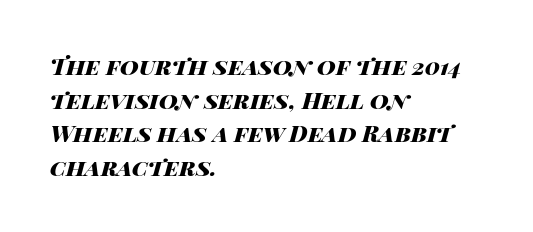
{"italic": "yes", "lean": "right", "slant_degrees": 14, "bold": "yes", "underline": "no", "align": "left", "line_spacing": "normal", "line_spacing_ratio": 1.46, "letter_spacing": "normal", "letter_spacing_em": 0.0, "glyph_px": 23}
